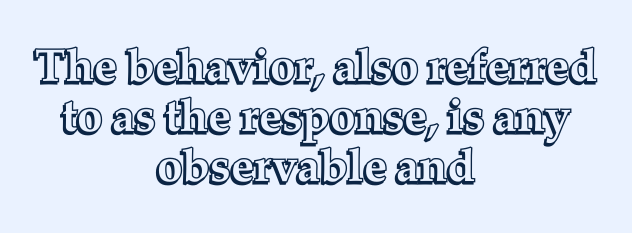
Q: Is the text italic (slanted)? A: No, it is upright.
Q: Is the text underlined? A: No.
Q: How is the paragraph aligned? A: Centered.
Q: Is the spacing between letters normal or unusually wide? A: Normal.
Q: Is the spacing between lines tight, normal or loose? A: Tight.
Q: Width (condensed, normal, or wide)? A: Normal.
Q: x-height? A: Medium.
Q: Monospaced? A: No.
